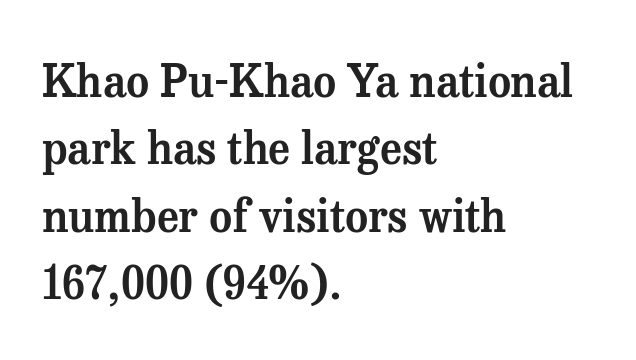
{"serif": "yes", "italic": "no", "width": "normal", "stroke_contrast": "medium", "x_height": "medium", "monospaced": "no", "underline": "no", "align": "left", "line_spacing": "normal", "line_spacing_ratio": 1.53, "letter_spacing": "normal", "letter_spacing_em": 0.0, "glyph_px": 44}
